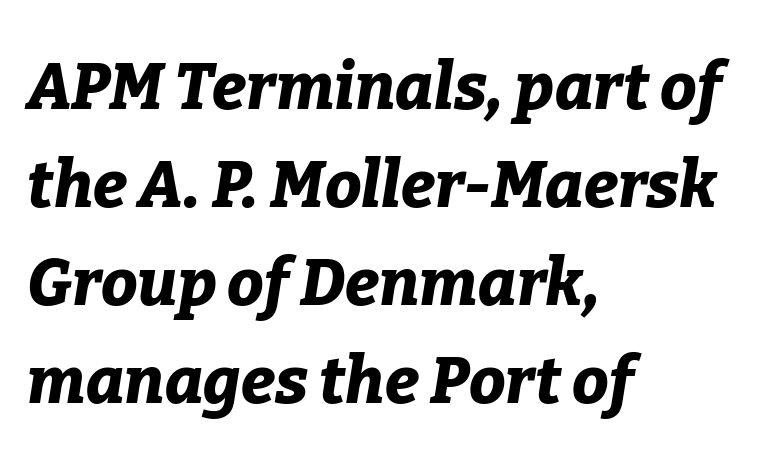
The image shows 65 px bold type, italic (leaning right); set left-aligned, normal line spacing (1.51x), normal letter spacing, not underlined; low stroke contrast and a medium x-height.
